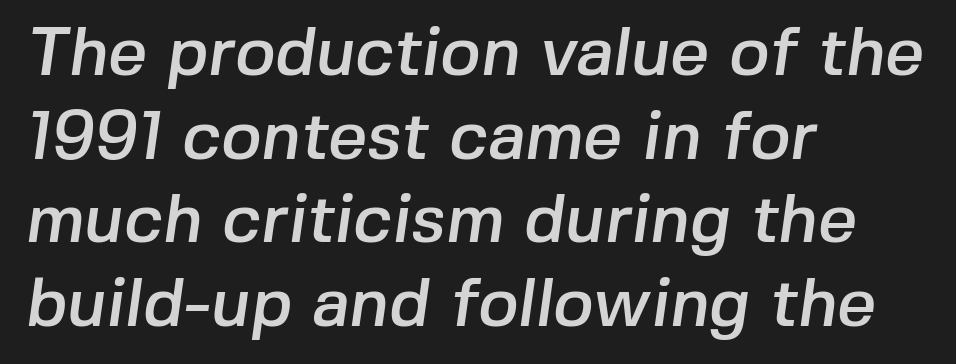
Q: Is the typeface a serif or a sans-serif typeface? A: Sans-serif.
Q: Is the text underlined? A: No.
Q: How is the paragraph aligned? A: Left-aligned.
Q: Is the spacing between letters normal or unusually wide? A: Normal.
Q: Width (condensed, normal, or wide)? A: Normal.
Q: Stroke contrast? A: Low.
Q: x-height? A: Medium.
Q: Monospaced? A: No.
